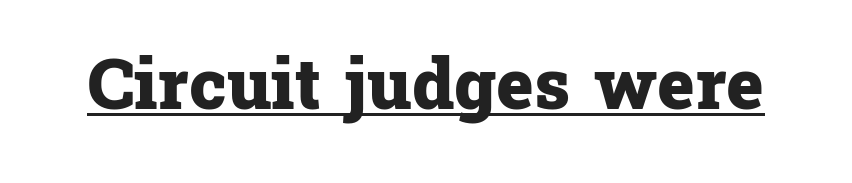
{"serif": "yes", "italic": "no", "bold": "yes", "weight": "heavy", "width": "normal", "stroke_contrast": "low", "x_height": "medium", "monospaced": "no", "underline": "yes", "letter_spacing": "normal", "letter_spacing_em": 0.0, "glyph_px": 71}
